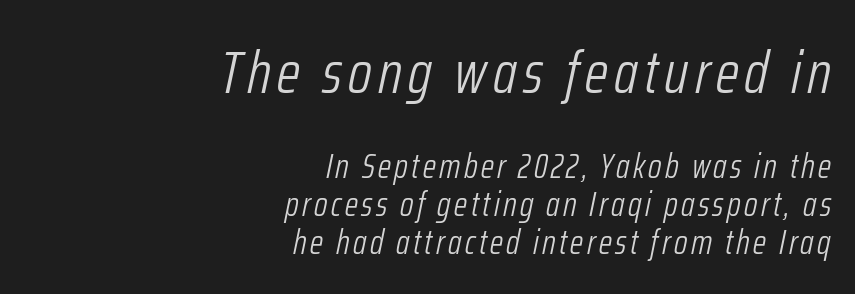
The letters advance in unequal steps, a hallmark of proportional type. The paragraph shown leans on its right margin. An italicized treatment has been applied to the whole sample. Whoever set this chose condensed vertical rhythm over breathing room. Visually, the top section dominates because its glyphs are scaled up. Bare-footed words on every line.
